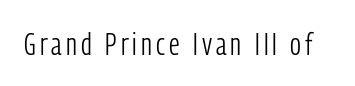
{"serif": "no", "italic": "no", "bold": "no", "weight": "light", "width": "condensed", "stroke_contrast": "low", "x_height": "medium", "monospaced": "no", "underline": "no", "glyph_px": 31}
